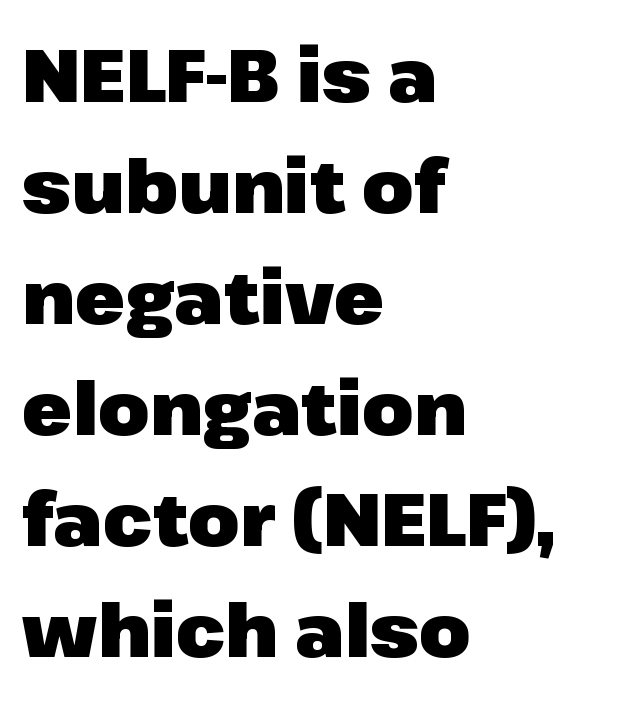
{"serif": "no", "italic": "no", "bold": "yes", "weight": "heavy", "width": "normal", "stroke_contrast": "low", "x_height": "medium", "monospaced": "no", "underline": "no", "align": "left", "line_spacing": "normal", "line_spacing_ratio": 1.5, "letter_spacing": "normal", "letter_spacing_em": 0.0, "glyph_px": 74}
